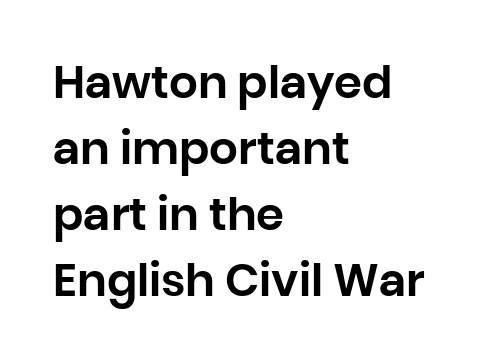
Q: Is the text italic (slanted)? A: No, it is upright.
Q: Is the typeface a serif or a sans-serif typeface? A: Sans-serif.
Q: Is the text underlined? A: No.
Q: How is the paragraph aligned? A: Left-aligned.
Q: Is the spacing between letters normal or unusually wide? A: Normal.
Q: Is the spacing between lines tight, normal or loose? A: Normal.
Q: Width (condensed, normal, or wide)? A: Normal.
Q: Stroke contrast? A: Low.
Q: x-height? A: Large.
Q: Monospaced? A: No.
